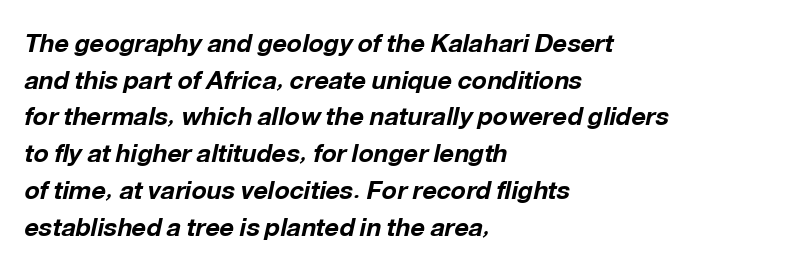
The image shows 25 px bold type, italic (leaning right); set left-aligned, normal line spacing (1.47x), normal letter spacing, not underlined.
